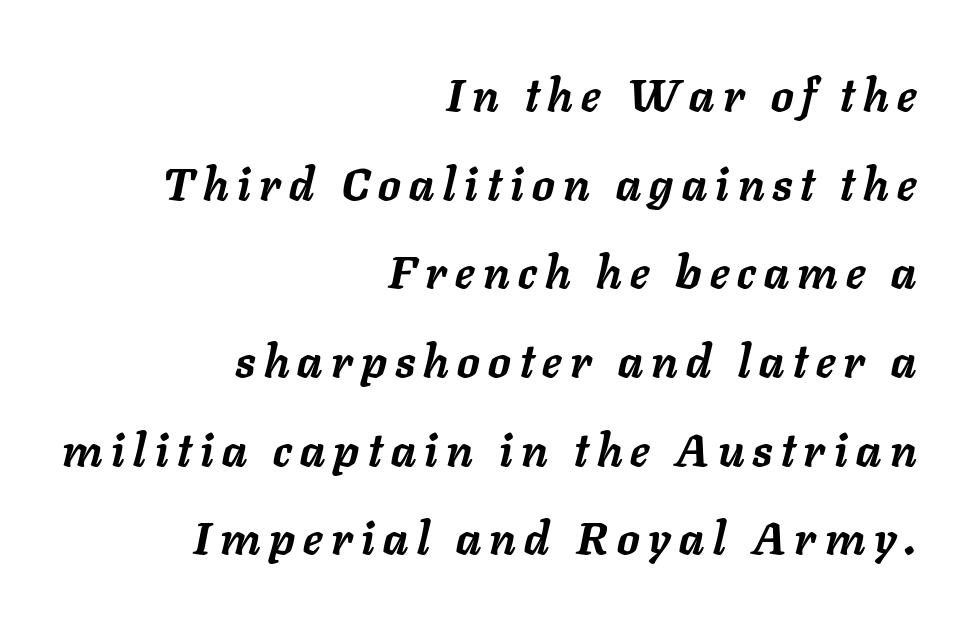
{"italic": "yes", "lean": "right", "slant_degrees": 11, "bold": "yes", "weight": "semibold", "width": "normal", "stroke_contrast": "low", "x_height": "medium", "monospaced": "no", "underline": "no", "align": "right", "line_spacing": "loose", "line_spacing_ratio": 1.97, "glyph_px": 45}
